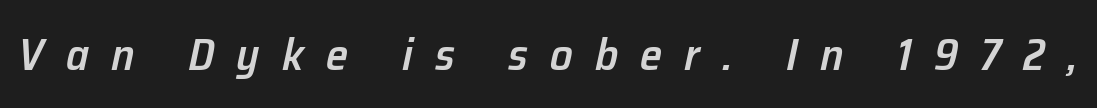
Q: Is the text bold? A: Semi-bold.
Q: Is the text italic (slanted)? A: Yes, it leans right by about 12 degrees.
Q: Is the text underlined? A: No.
Q: Is the spacing between letters normal or unusually wide? A: Unusually wide.
Q: Width (condensed, normal, or wide)? A: Normal.
Q: Stroke contrast? A: Low.
Q: x-height? A: Medium.
Q: Monospaced? A: No.
